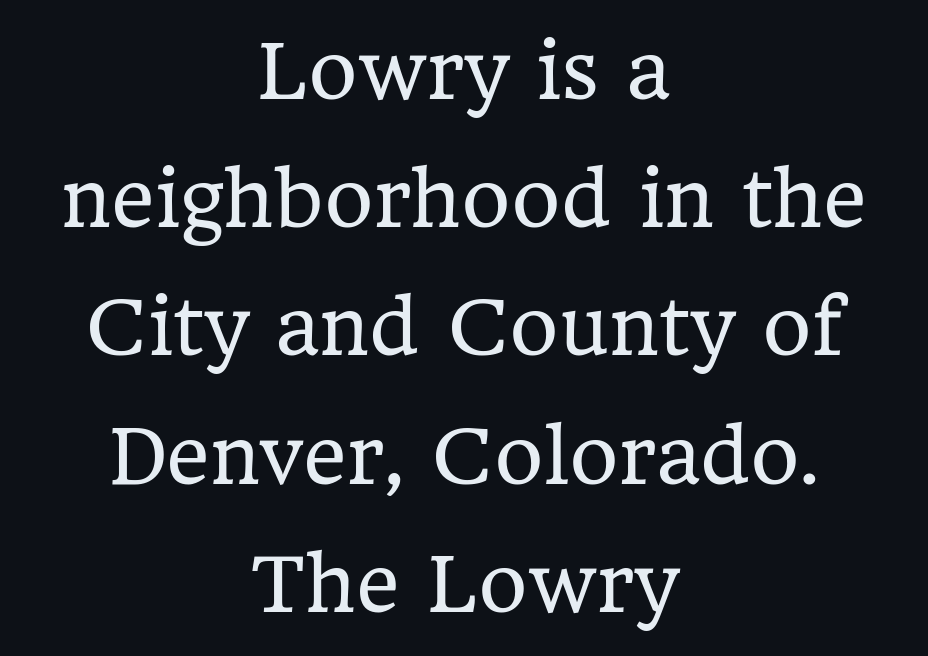
{"serif": "yes", "italic": "no", "bold": "no", "weight": "regular", "width": "normal", "stroke_contrast": "low", "x_height": "medium", "monospaced": "no", "underline": "no", "align": "center", "line_spacing_ratio": 1.71, "letter_spacing": "normal", "letter_spacing_em": 0.0, "glyph_px": 75}
